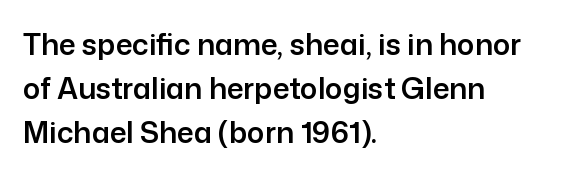
Q: Is the text italic (slanted)? A: No, it is upright.
Q: Is the typeface a serif or a sans-serif typeface? A: Sans-serif.
Q: Is the text underlined? A: No.
Q: How is the paragraph aligned? A: Left-aligned.
Q: Is the spacing between letters normal or unusually wide? A: Normal.
Q: Is the spacing between lines tight, normal or loose? A: Normal.
Q: Width (condensed, normal, or wide)? A: Normal.
Q: Stroke contrast? A: Low.
Q: x-height? A: Medium.
Q: Monospaced? A: No.
